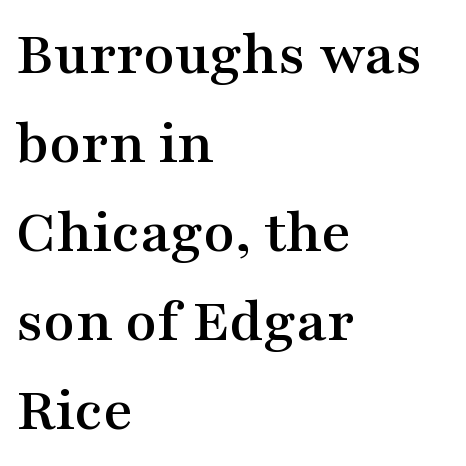
{"serif": "yes", "italic": "no", "width": "wide", "stroke_contrast": "medium", "x_height": "medium", "monospaced": "no", "underline": "no", "align": "left", "line_spacing": "normal", "line_spacing_ratio": 1.39, "letter_spacing": "normal", "letter_spacing_em": 0.0, "glyph_px": 64}
